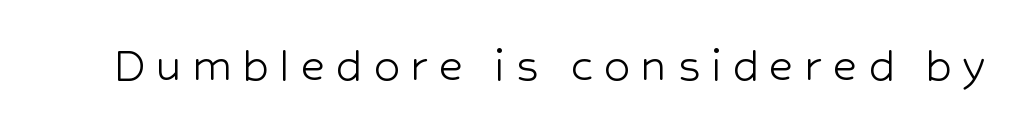
{"serif": "no", "italic": "no", "bold": "no", "weight": "light", "width": "normal", "stroke_contrast": "low", "x_height": "medium", "monospaced": "no", "underline": "no", "glyph_px": 53}
